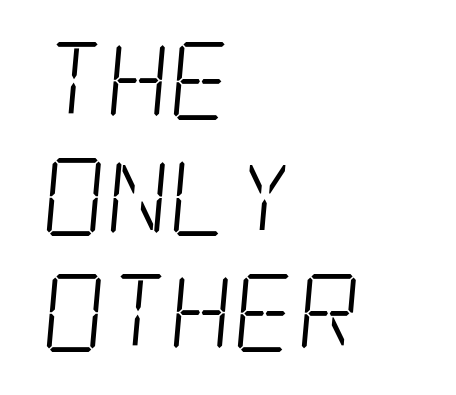
{"serif": "yes", "bold": "no", "weight": "light", "width": "condensed", "stroke_contrast": "low", "x_height": "large", "underline": "no", "align": "left", "line_spacing": "normal", "line_spacing_ratio": 1.49, "letter_spacing": "normal", "letter_spacing_em": 0.0, "glyph_px": 78}
